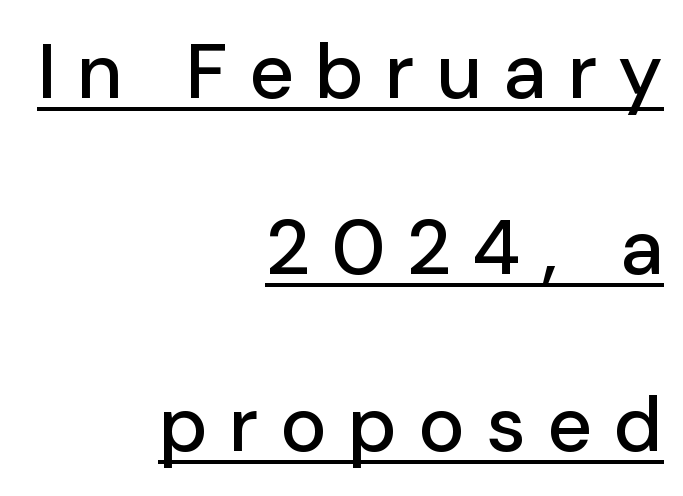
Q: Is the text italic (slanted)? A: No, it is upright.
Q: Is the typeface a serif or a sans-serif typeface? A: Sans-serif.
Q: Is the text underlined? A: Yes.
Q: How is the paragraph aligned? A: Right-aligned.
Q: Is the spacing between letters normal or unusually wide? A: Unusually wide.
Q: Is the spacing between lines tight, normal or loose? A: Loose.
Q: Width (condensed, normal, or wide)? A: Normal.
Q: Stroke contrast? A: Low.
Q: x-height? A: Medium.
Q: Monospaced? A: No.
